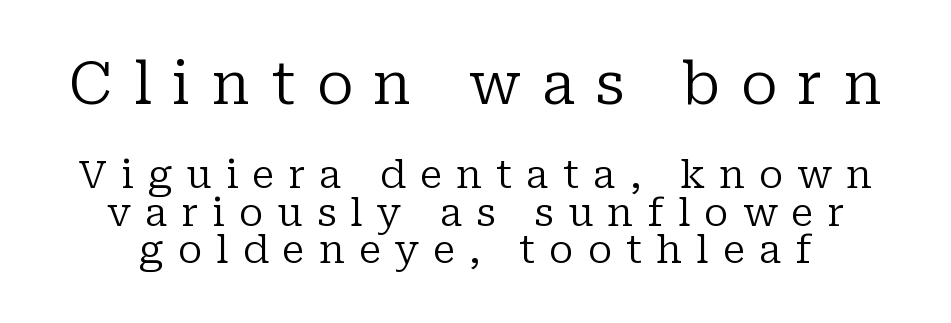
The image shows 58 px regular-weight serif type, upright; set tight line spacing (0.95x), unusually wide letter spacing (+0.36 em), not underlined; the first (top) block is 1.49x larger; low stroke contrast and a medium x-height.
